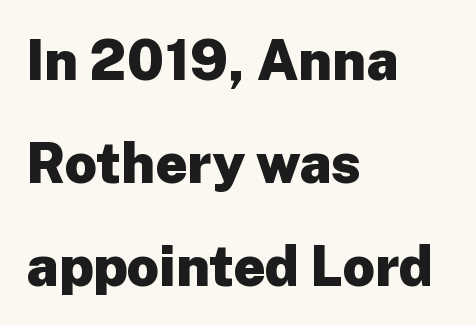
These lines are composed in type without serifs. These lines stack with their left ends in a neat column. Think of a printed novel: that variable character pitch is what you see here. Emphasis by weight is at full strength: bold. Words float on clear page, feet unadorned.
